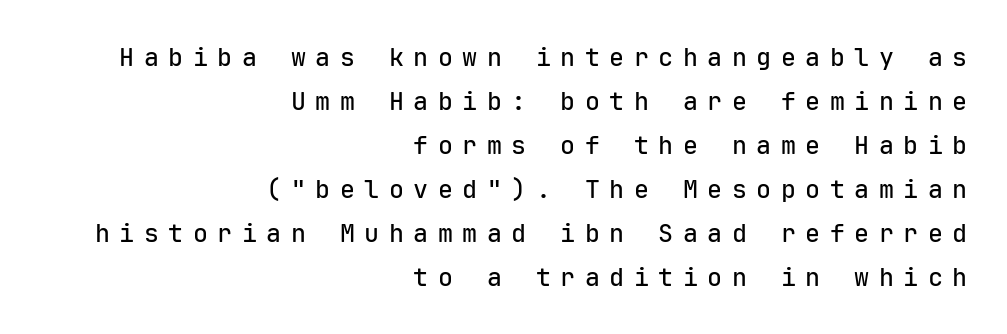
Q: Is the text italic (slanted)? A: No, it is upright.
Q: Is the text underlined? A: No.
Q: How is the paragraph aligned? A: Right-aligned.
Q: Is the spacing between letters normal or unusually wide? A: Unusually wide.
